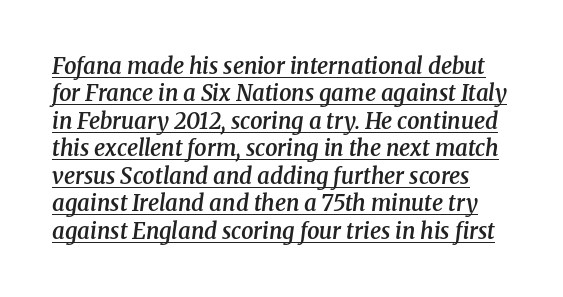
Q: Is the text bold? A: Semi-bold.
Q: Is the text italic (slanted)? A: Yes, it leans right by about 8 degrees.
Q: Is the text underlined? A: Yes.
Q: Is the spacing between letters normal or unusually wide? A: Normal.
Q: Is the spacing between lines tight, normal or loose? A: Normal.
